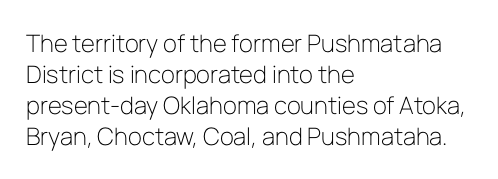
The image shows 24 px text type, upright; set left-aligned, normal line spacing (1.29x), normal letter spacing, not underlined.
